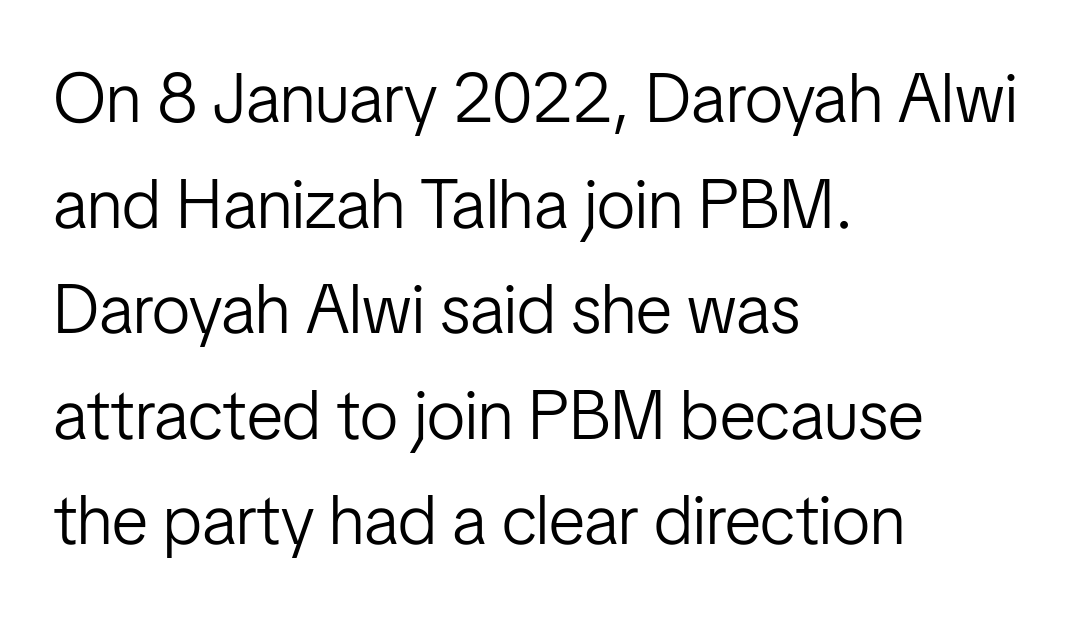
Q: Is the text bold? A: No.
Q: Is the text italic (slanted)? A: No, it is upright.
Q: Is the typeface a serif or a sans-serif typeface? A: Sans-serif.
Q: Is the text underlined? A: No.
Q: How is the paragraph aligned? A: Left-aligned.
Q: Is the spacing between letters normal or unusually wide? A: Normal.
Q: Is the spacing between lines tight, normal or loose? A: Normal.
Q: Width (condensed, normal, or wide)? A: Condensed.
Q: Stroke contrast? A: Low.
Q: x-height? A: Medium.
Q: Monospaced? A: No.
